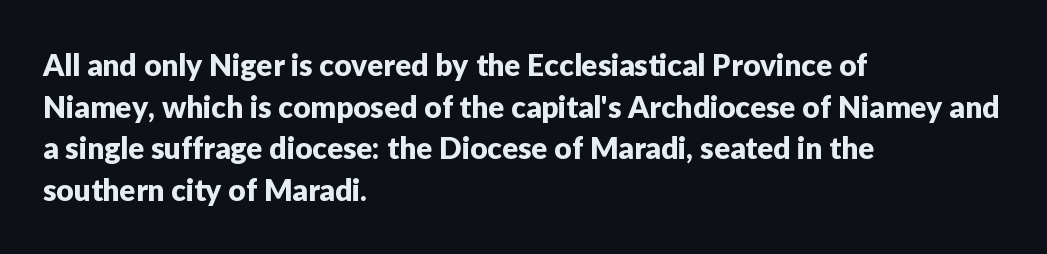
The letters advance in unequal steps, a hallmark of proportional type. This rendering features lettering with no underline. Honestly, the row spacing looks completely unremarkable. This sample is left-justified, so line endings fall wherever the words run out.
